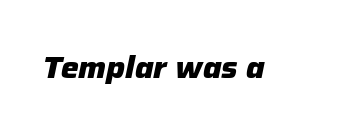
You can tell it's italic because the verticals aren't actually vertical. These lines are rendered in a variable-pitch font. Lines of text with bare space underneath. Thick stems and heavy bowls — unmistakably bold.
